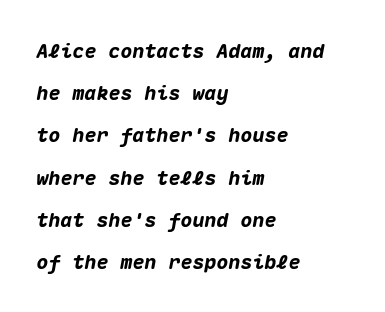
The image shows 20 px bold type, italic (leaning right); set left-aligned, loose line spacing (2.11x), normal letter spacing, not underlined.
